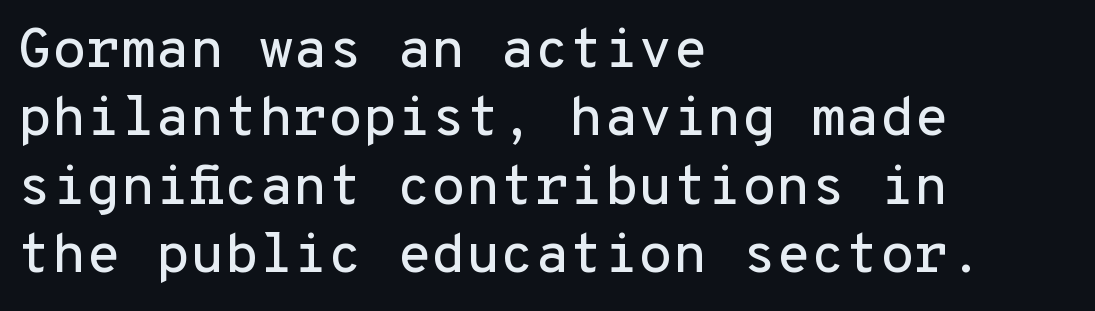
The image shows 56 px sans-serif type, upright, monospaced; set left-aligned, line spacing 1.22x, normal letter spacing, not underlined; low stroke contrast and a medium x-height.
